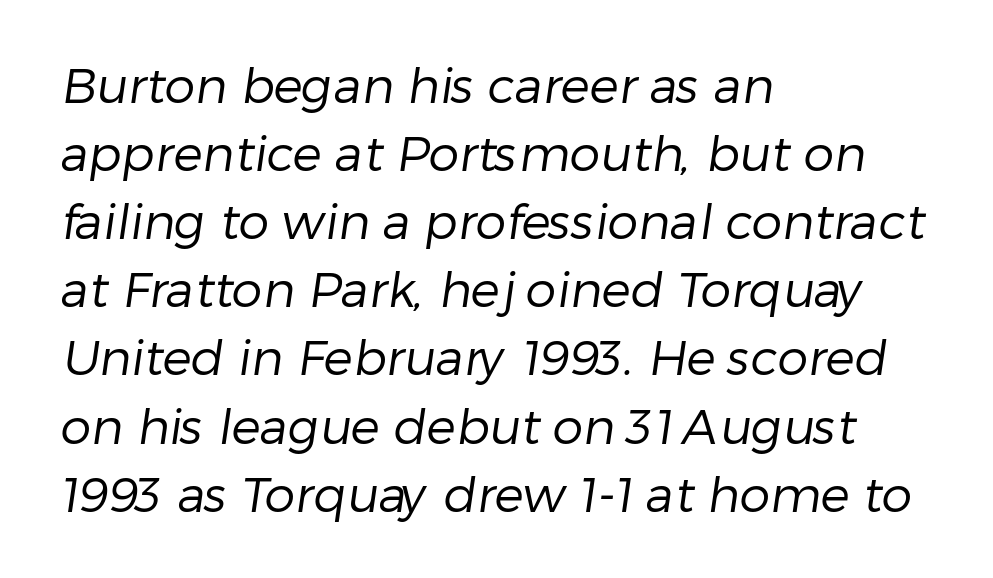
The image shows 49 px regular-weight sans-serif type; set left-aligned, normal line spacing (1.39x), normal letter spacing, not underlined; low stroke contrast and a medium x-height.
